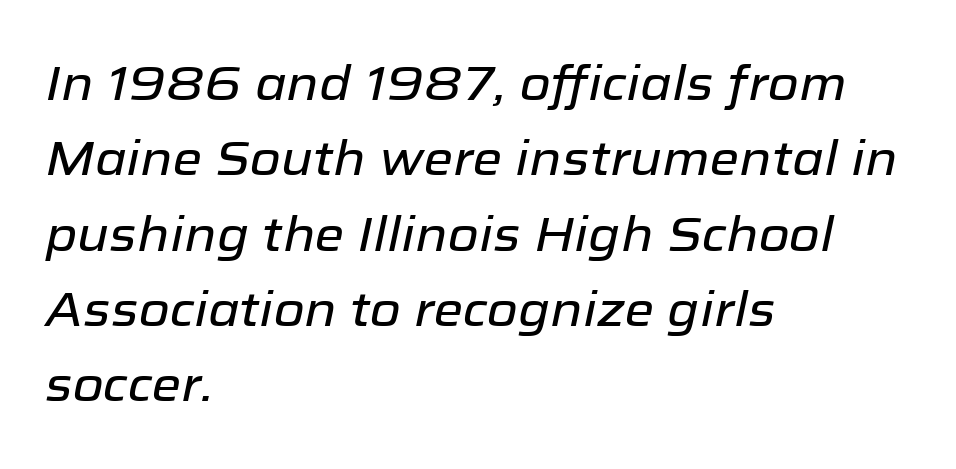
Q: Is the text italic (slanted)? A: Yes, it leans right by about 12 degrees.
Q: Is the text underlined? A: No.
Q: How is the paragraph aligned? A: Left-aligned.
Q: Is the spacing between letters normal or unusually wide? A: Normal.
Q: Is the spacing between lines tight, normal or loose? A: Normal.
Q: Width (condensed, normal, or wide)? A: Normal.
Q: Stroke contrast? A: Low.
Q: x-height? A: Medium.
Q: Monospaced? A: No.
